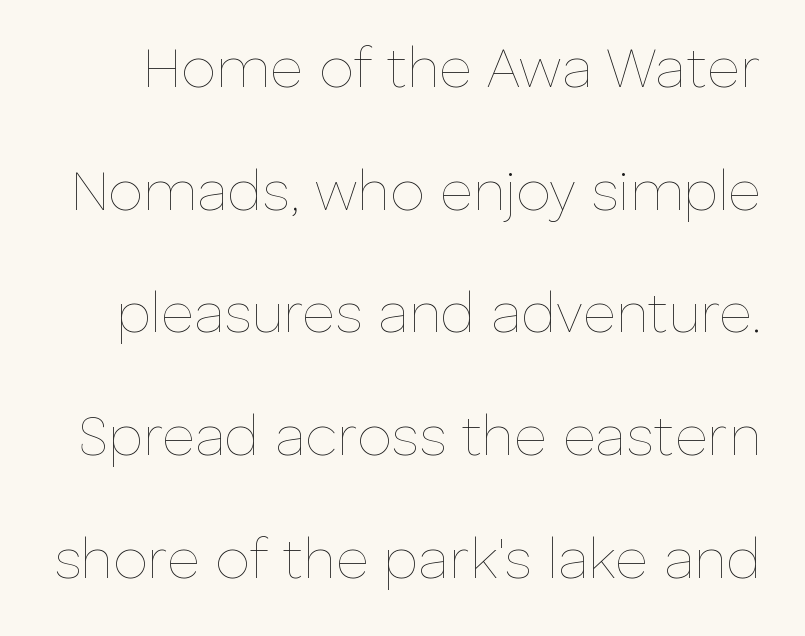
{"italic": "no", "bold": "no", "weight": "thin", "width": "normal", "stroke_contrast": "low", "x_height": "medium", "monospaced": "no", "underline": "no", "line_spacing": "loose", "line_spacing_ratio": 2.19, "letter_spacing": "normal", "letter_spacing_em": 0.0, "glyph_px": 56}
